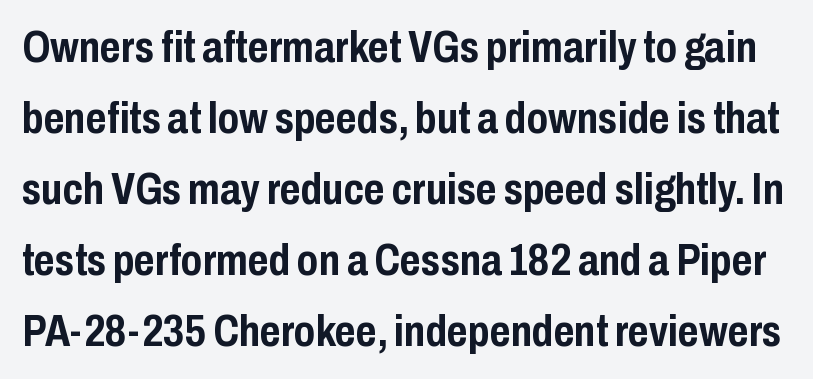
In terms of letterspacing, this is plain default setting. Bare-footed words on every line. Quick note: interline space is typical. Bold? Absolutely — the strokes are thick and heavy. The type sits square on the baseline with zero lean.
